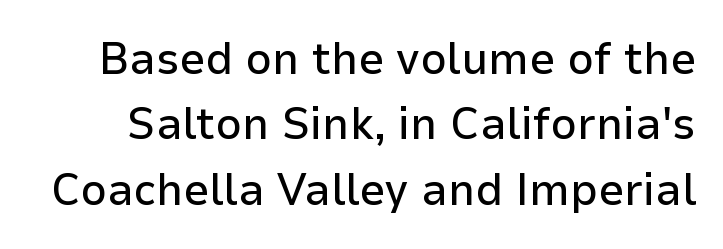
{"serif": "no", "italic": "no", "width": "normal", "stroke_contrast": "low", "x_height": "medium", "monospaced": "no", "underline": "no", "line_spacing": "normal", "line_spacing_ratio": 1.42, "letter_spacing": "normal", "letter_spacing_em": 0.0, "glyph_px": 46}
